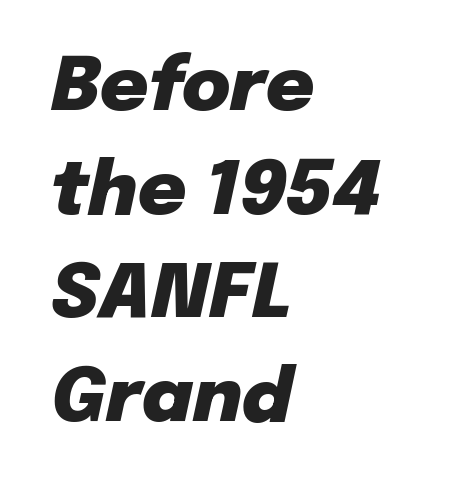
Q: Is the text bold? A: Yes.
Q: Is the text italic (slanted)? A: Yes, it leans right by about 12 degrees.
Q: Is the text underlined? A: No.
Q: How is the paragraph aligned? A: Left-aligned.
Q: Is the spacing between letters normal or unusually wide? A: Normal.
Q: Is the spacing between lines tight, normal or loose? A: Normal.
Q: Width (condensed, normal, or wide)? A: Normal.
Q: Stroke contrast? A: Low.
Q: x-height? A: Medium.
Q: Monospaced? A: No.
